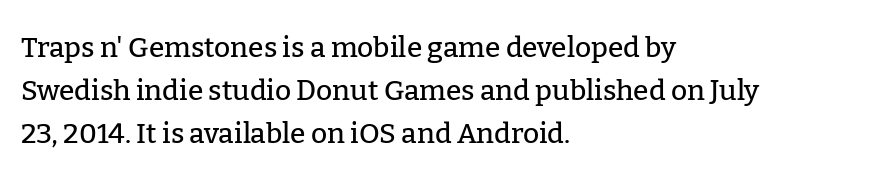
{"serif": "yes", "italic": "no", "width": "normal", "stroke_contrast": "low", "x_height": "medium", "monospaced": "no", "underline": "no", "align": "left", "line_spacing": "normal", "line_spacing_ratio": 1.54, "letter_spacing": "normal", "letter_spacing_em": 0.0, "glyph_px": 28}
